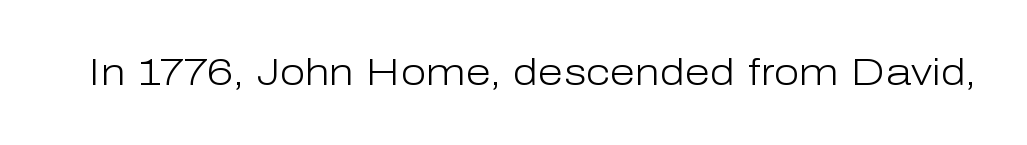
The image shows 37 px light sans-serif type, upright; set normal letter spacing, not underlined; low stroke contrast and a medium x-height.
